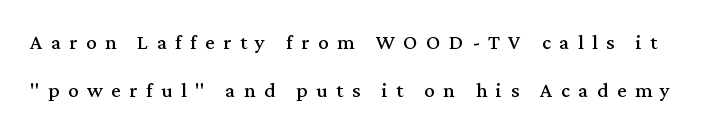
These lines stand farther apart than default settings would place them. Descenders are the only things crossing below the line. The line texture is sparse and dotted thanks to wide tracking. The typography opts for an upright posture over an oblique one.
